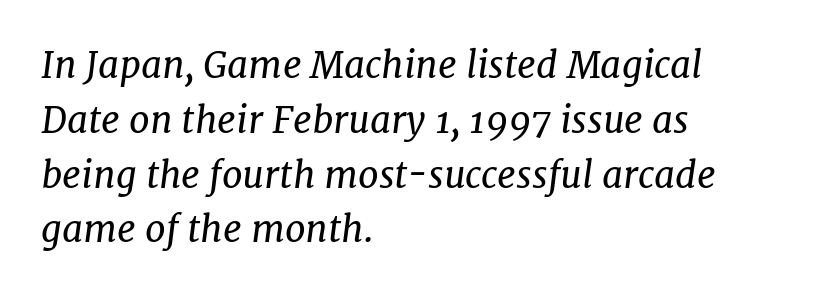
{"serif": "yes", "italic": "yes", "lean": "right", "slant_degrees": 7, "bold": "no", "weight": "regular", "width": "normal", "stroke_contrast": "low", "x_height": "medium", "monospaced": "no", "underline": "no", "align": "left", "line_spacing": "normal", "line_spacing_ratio": 1.48, "letter_spacing": "normal", "letter_spacing_em": 0.0, "glyph_px": 37}
